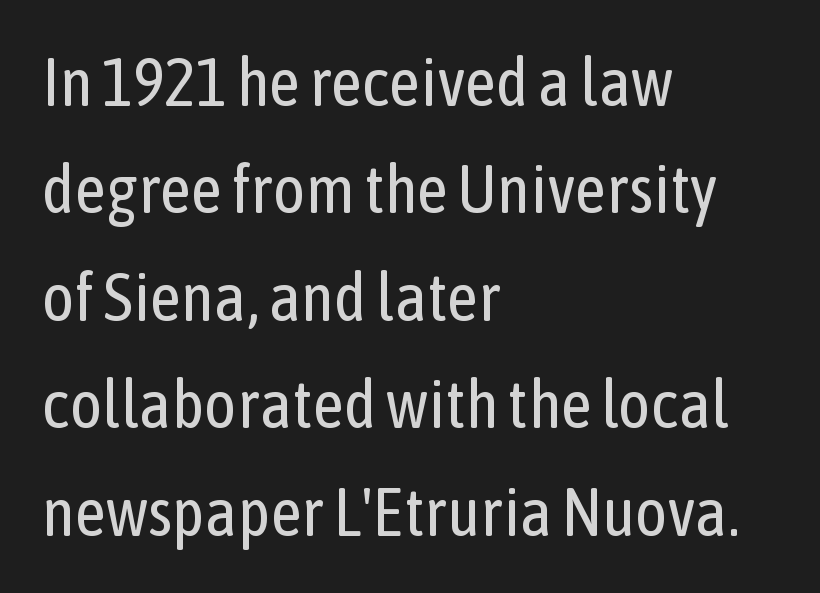
Q: Is the text bold? A: No.
Q: Is the text italic (slanted)? A: No, it is upright.
Q: Is the typeface a serif or a sans-serif typeface? A: Sans-serif.
Q: Is the text underlined? A: No.
Q: How is the paragraph aligned? A: Left-aligned.
Q: Is the spacing between letters normal or unusually wide? A: Normal.
Q: Is the spacing between lines tight, normal or loose? A: Normal.
Q: Width (condensed, normal, or wide)? A: Condensed.
Q: Stroke contrast? A: Low.
Q: x-height? A: Medium.
Q: Monospaced? A: No.
